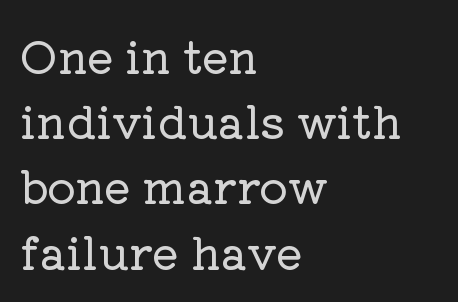
The image shows 45 px serif type, upright; set left-aligned, normal line spacing (1.45x), normal letter spacing, not underlined; low stroke contrast and a medium x-height.
